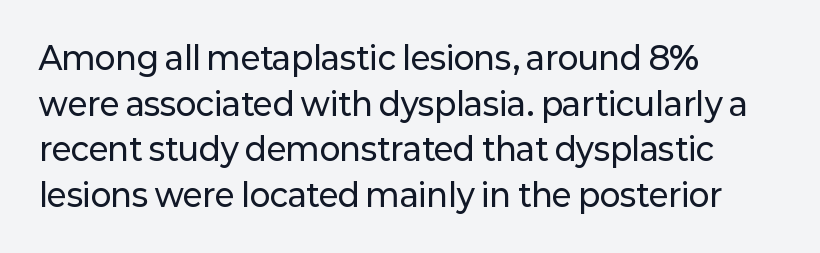
Q: Is the text italic (slanted)? A: No, it is upright.
Q: Is the typeface a serif or a sans-serif typeface? A: Sans-serif.
Q: Is the text underlined? A: No.
Q: How is the paragraph aligned? A: Left-aligned.
Q: Is the spacing between letters normal or unusually wide? A: Normal.
Q: Is the spacing between lines tight, normal or loose? A: Normal.
Q: Width (condensed, normal, or wide)? A: Normal.
Q: Stroke contrast? A: Low.
Q: x-height? A: Medium.
Q: Monospaced? A: No.
